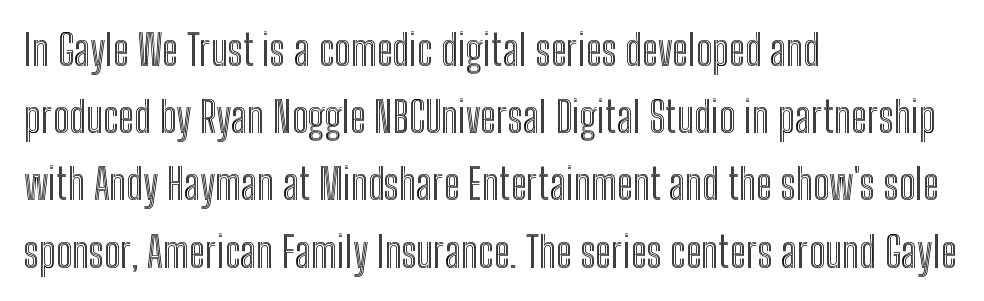
The image shows 42 px condensed type, upright; set left-aligned, normal line spacing (1.6x), normal letter spacing, not underlined; a medium x-height.
